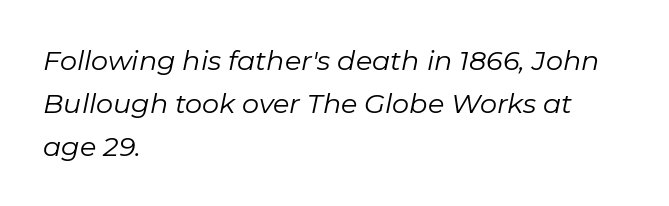
Summary of weight: not heavy and not bold. Every character sits at an angle, as italics do. Words appear dense and cohesive because spacing is normal. How would I describe the line gaps? Plain and ordinary.
